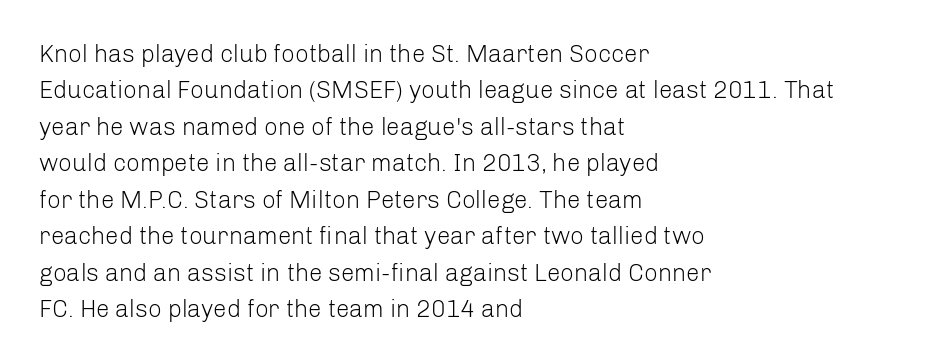
Q: Is the text bold? A: No.
Q: Is the text italic (slanted)? A: No, it is upright.
Q: Is the text underlined? A: No.
Q: How is the paragraph aligned? A: Left-aligned.
Q: Is the spacing between letters normal or unusually wide? A: Normal.
Q: Is the spacing between lines tight, normal or loose? A: Normal.
